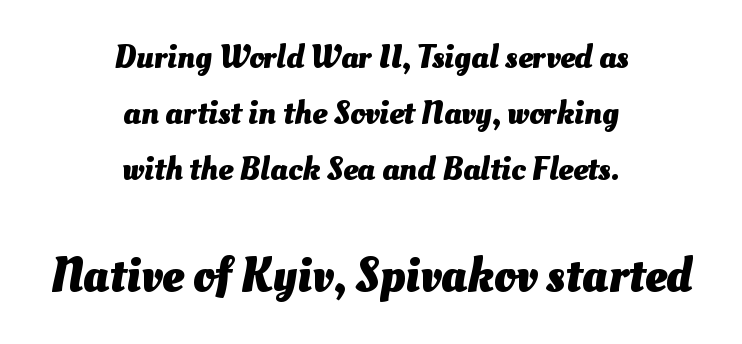
{"bold": "yes", "weight": "heavy", "width": "normal", "stroke_contrast": "medium", "x_height": "small", "monospaced": "no", "underline": "no", "align": "center", "line_spacing": "normal", "line_spacing_ratio": 1.69, "letter_spacing": "normal", "letter_spacing_em": 0.0, "larger_block": "second", "size_ratio": 1.48, "glyph_px": 49}
